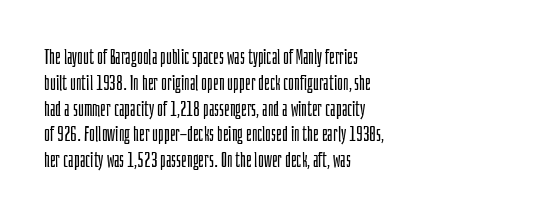
The image shows 20 px text type, upright; set left-aligned, normal line spacing (1.29x), normal letter spacing, not underlined.
